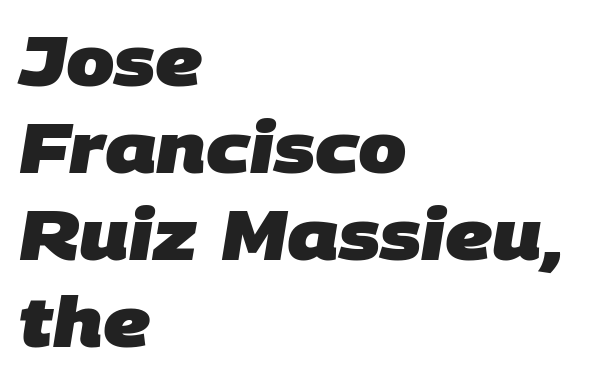
Q: Is the text bold? A: Yes.
Q: Is the typeface a serif or a sans-serif typeface? A: Sans-serif.
Q: Is the text underlined? A: No.
Q: How is the paragraph aligned? A: Left-aligned.
Q: Is the spacing between letters normal or unusually wide? A: Normal.
Q: Is the spacing between lines tight, normal or loose? A: Normal.
Q: Width (condensed, normal, or wide)? A: Normal.
Q: Stroke contrast? A: Low.
Q: x-height? A: Large.
Q: Monospaced? A: No.
